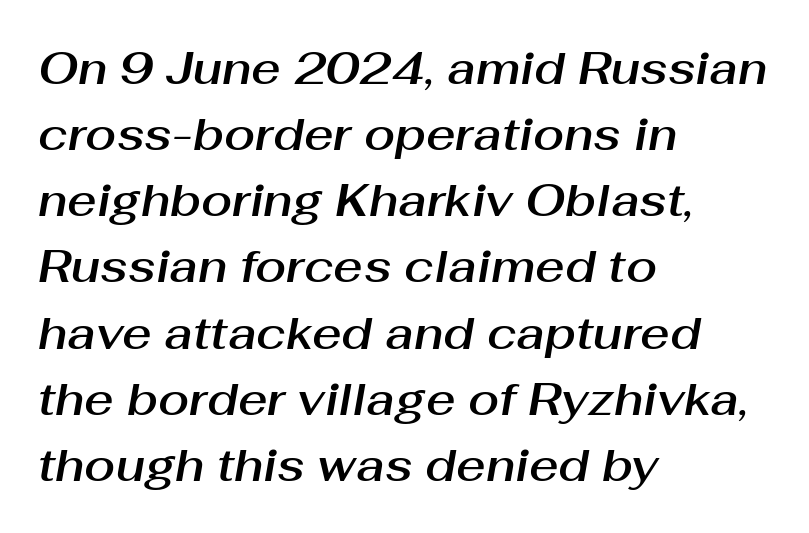
{"italic": "yes", "lean": "right", "slant_degrees": 10, "width": "normal", "stroke_contrast": "medium", "x_height": "medium", "monospaced": "no", "underline": "no", "align": "left", "line_spacing": "normal", "line_spacing_ratio": 1.47, "letter_spacing": "normal", "letter_spacing_em": 0.0, "glyph_px": 45}
